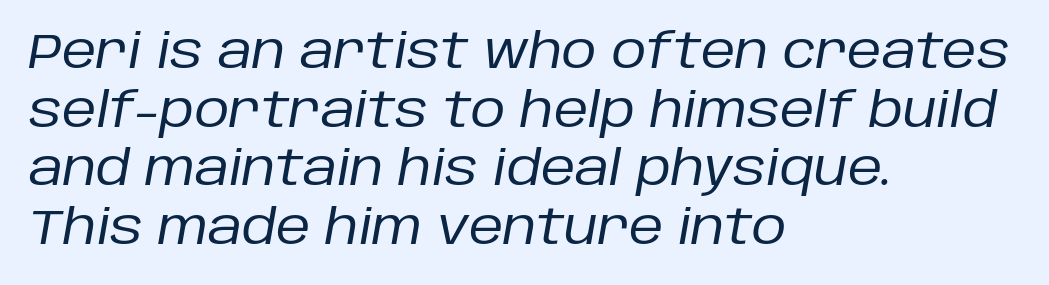
{"italic": "yes", "lean": "right", "slant_degrees": 10, "bold": "no", "weight": "regular", "width": "normal", "stroke_contrast": "low", "x_height": "large", "monospaced": "no", "underline": "no", "align": "left", "line_spacing_ratio": 1.22, "letter_spacing": "normal", "letter_spacing_em": 0.0, "glyph_px": 48}
